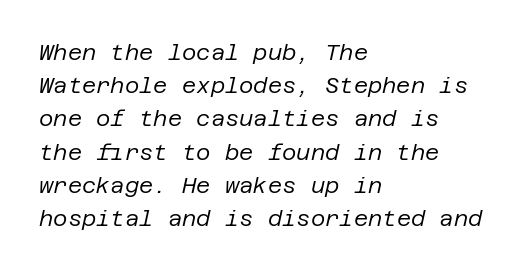
The image shows 22 px text type, italic (leaning right); set left-aligned, normal line spacing (1.51x), normal letter spacing, not underlined.
